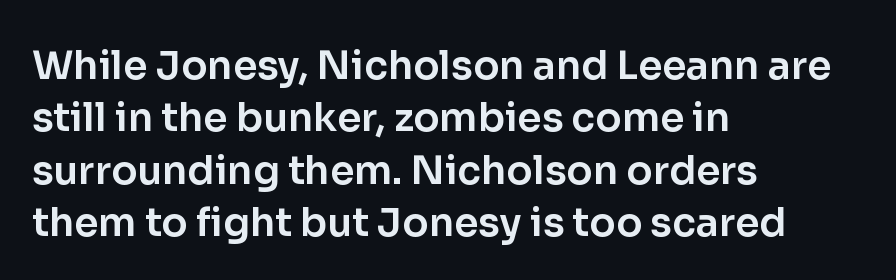
The letters stand upright; this is a roman face. Look at the tracking — it's just the regular setting, nothing added. Unmarked baselines from the first word to the last. The paragraph shown leans on its left margin.
